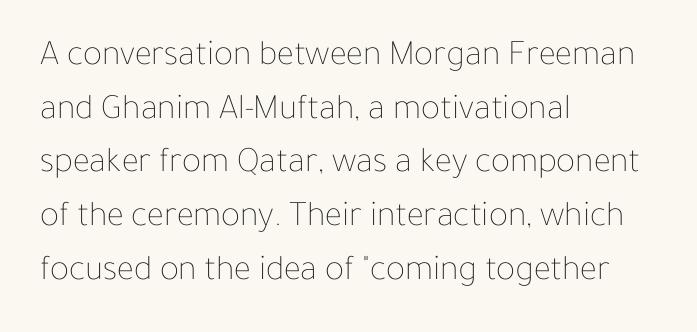
{"italic": "no", "bold": "no", "weight": "thin", "width": "normal", "stroke_contrast": "low", "x_height": "medium", "monospaced": "no", "underline": "no", "align": "left", "line_spacing": "normal", "line_spacing_ratio": 1.49, "letter_spacing": "normal", "letter_spacing_em": 0.0, "glyph_px": 36}
